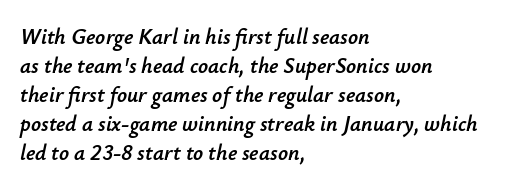
{"italic": "yes", "lean": "right", "slant_degrees": 12, "underline": "no", "align": "left", "line_spacing": "normal", "line_spacing_ratio": 1.32, "letter_spacing": "normal", "letter_spacing_em": 0.0, "glyph_px": 22}
